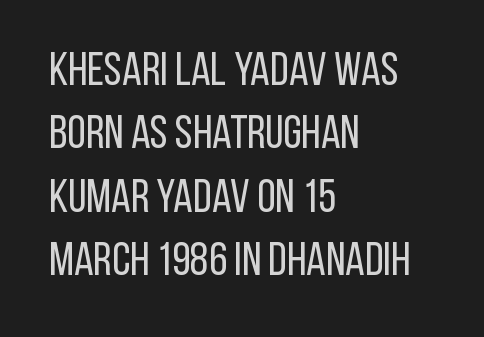
Q: Is the text bold? A: No.
Q: Is the text italic (slanted)? A: No, it is upright.
Q: Is the typeface a serif or a sans-serif typeface? A: Sans-serif.
Q: Is the text underlined? A: No.
Q: How is the paragraph aligned? A: Left-aligned.
Q: Is the spacing between letters normal or unusually wide? A: Normal.
Q: Is the spacing between lines tight, normal or loose? A: Normal.
Q: Width (condensed, normal, or wide)? A: Condensed.
Q: Stroke contrast? A: Low.
Q: x-height? A: Large.
Q: Monospaced? A: No.
